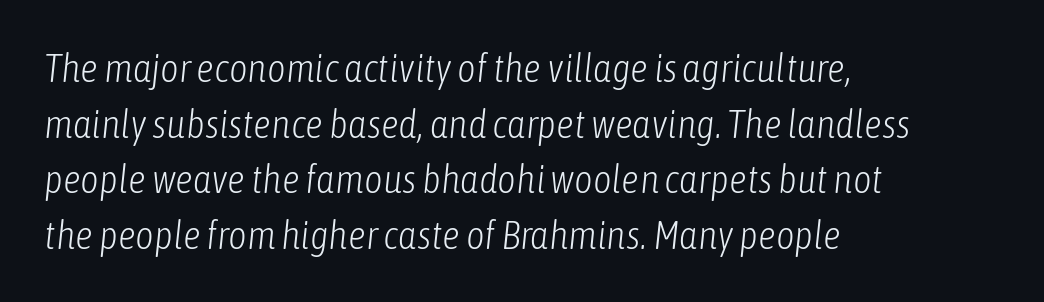
The image shows 40 px light, condensed type, italic (leaning right); set left-aligned, normal line spacing (1.39x), normal letter spacing, not underlined; low stroke contrast and a medium x-height.
